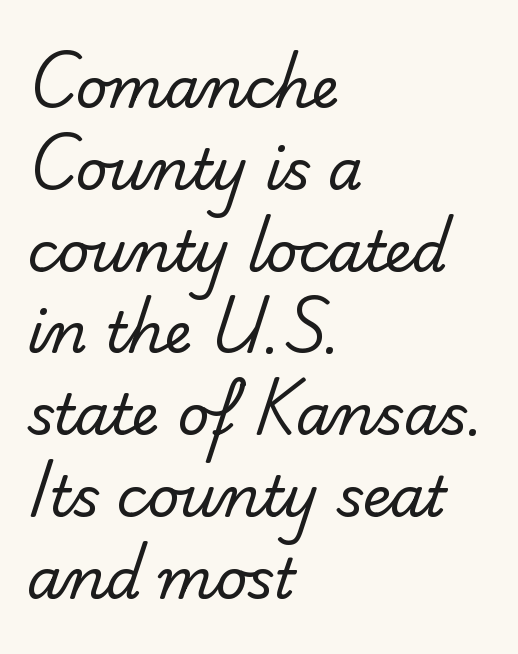
The passage shown is not underscored anywhere. The rendering keeps characters at their native spacing. The setting favours the left margin, as ordinary paragraphs usually do. Looks like regular typesetting: each glyph gets only the width it needs. If you measured baseline to baseline, you'd find a middling distance. Observe the absence of serifs on each vertical stroke in this sample.
